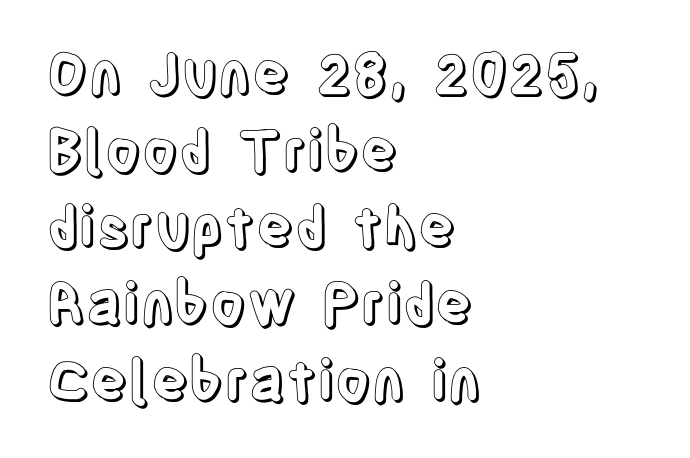
Clear beneath every line of the passage. The line texture is even and compact thanks to regular tracking. Is this a fixed-width face? No — the glyphs have proportional, varying widths. The passage shown stacks its lines at a standard gap. The setting favours the left margin, as ordinary paragraphs usually do.
